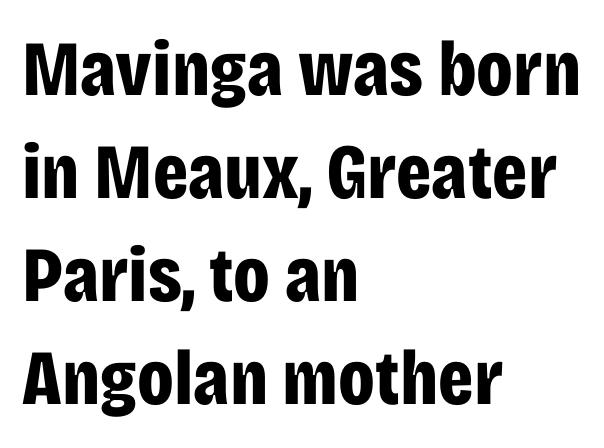
Italic? Not at all — the glyphs are vertical. This is sans-serif lettering, the kind often seen on screens and signage. Honestly, there is no underline to notice here at all. In CSS terms this would be text-align: left. Character widths vary here, with narrow letters taking less room than wide ones. The face used here is rendered with its standard letterfit.
